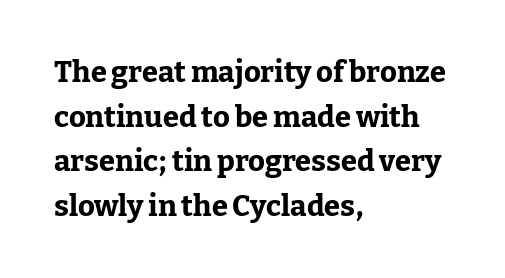
Q: Is the text bold? A: Yes.
Q: Is the text italic (slanted)? A: No, it is upright.
Q: Is the typeface a serif or a sans-serif typeface? A: Serif.
Q: Is the text underlined? A: No.
Q: How is the paragraph aligned? A: Left-aligned.
Q: Is the spacing between letters normal or unusually wide? A: Normal.
Q: Is the spacing between lines tight, normal or loose? A: Normal.
Q: Width (condensed, normal, or wide)? A: Normal.
Q: Stroke contrast? A: Low.
Q: x-height? A: Medium.
Q: Monospaced? A: No.
